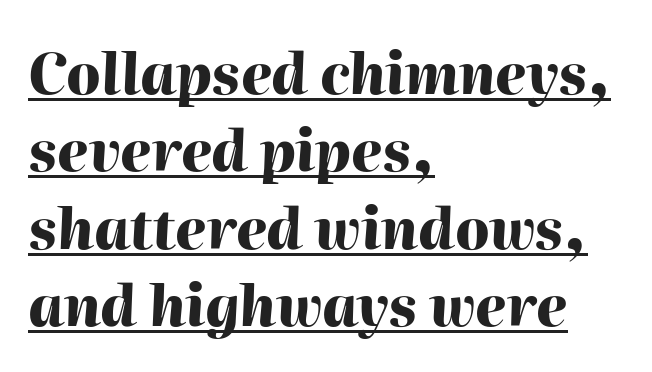
Q: Is the text bold? A: Yes.
Q: Is the text italic (slanted)? A: Yes, it leans right by about 2 degrees.
Q: Is the text underlined? A: Yes.
Q: How is the paragraph aligned? A: Left-aligned.
Q: Is the spacing between letters normal or unusually wide? A: Normal.
Q: Is the spacing between lines tight, normal or loose? A: Normal.
Q: Width (condensed, normal, or wide)? A: Normal.
Q: Stroke contrast? A: High.
Q: x-height? A: Medium.
Q: Monospaced? A: No.
